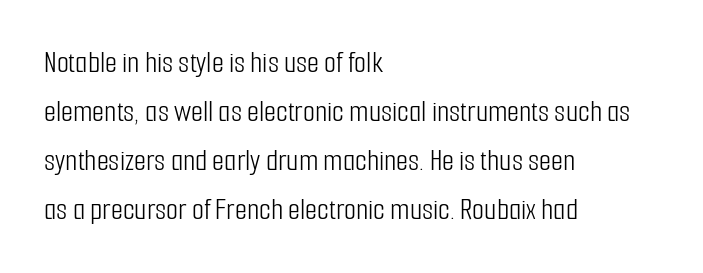
{"serif": "no", "italic": "no", "bold": "no", "weight": "light", "width": "condensed", "stroke_contrast": "low", "x_height": "medium", "monospaced": "no", "underline": "no", "align": "left", "line_spacing": "normal", "line_spacing_ratio": 1.58, "letter_spacing": "normal", "letter_spacing_em": 0.0, "glyph_px": 31}
